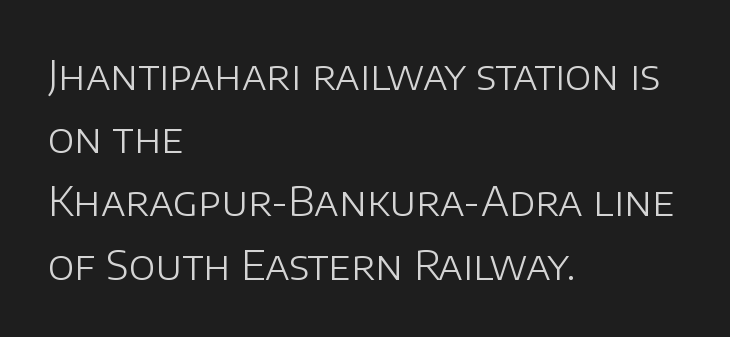
Each line starts at the same left margin while the right side varies. Horizontal bands of white between lines are of average thickness. This rendering features lettering with no underline. Is this a fixed-width face? No — the glyphs have proportional, varying widths. The characters are drawn with everyday or finer stroke widths. Each word holds together tightly as a unit, with standard inter-letter gaps.
